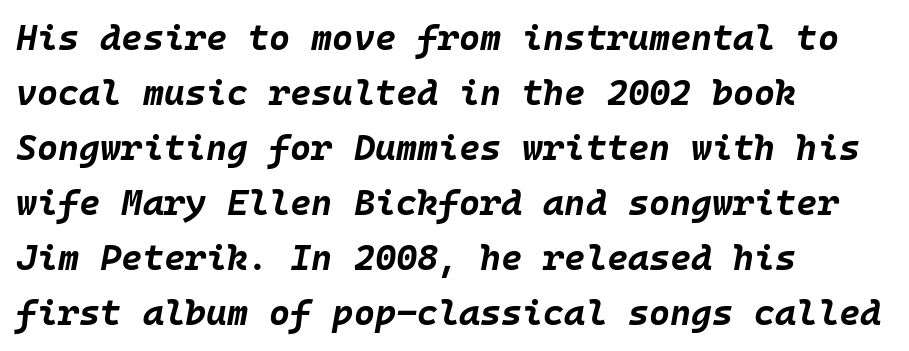
The image shows 36 px bold type, italic (leaning right), monospaced; set left-aligned, normal line spacing (1.53x), normal letter spacing, not underlined; low stroke contrast and a large x-height.
